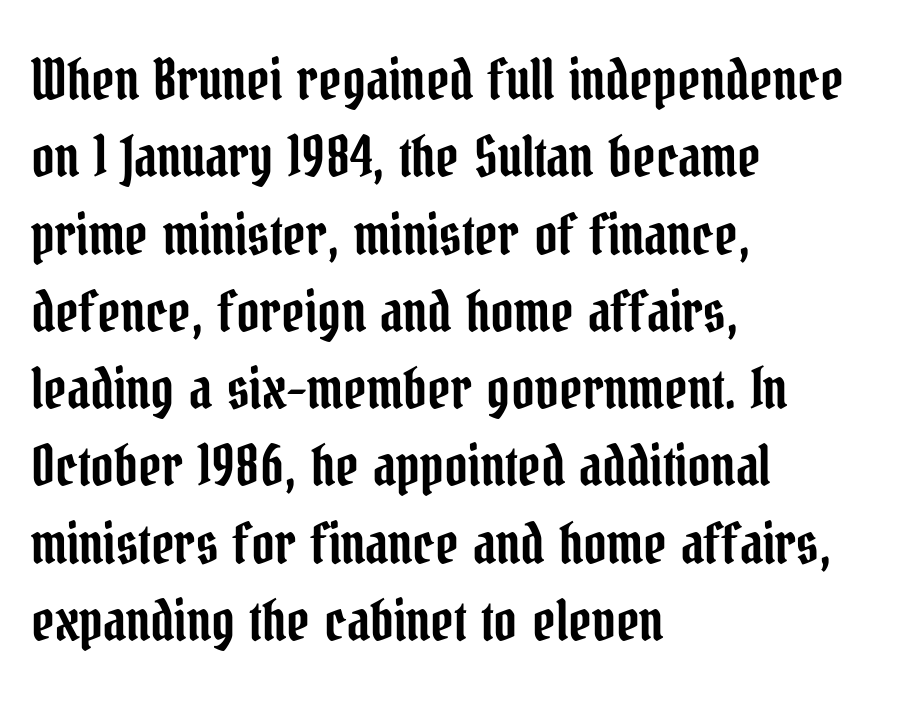
The typeface chosen for these lines features serifs. Proportional: the letters do not fall into vertical columns. Italic: no, the glyphs are upright roman. Words appear dense and cohesive because spacing is normal. A normal amount of white space separates one row of letters from the next.
